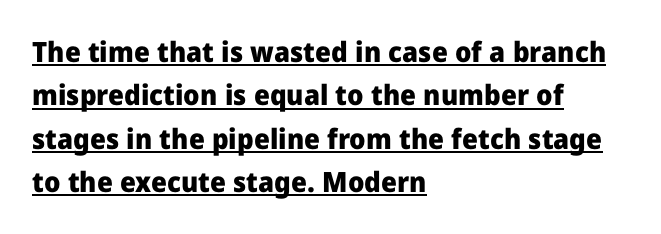
{"serif": "no", "italic": "no", "bold": "yes", "weight": "heavy", "width": "normal", "stroke_contrast": "low", "x_height": "medium", "monospaced": "no", "underline": "yes", "align": "left", "line_spacing": "normal", "line_spacing_ratio": 1.55, "letter_spacing": "normal", "letter_spacing_em": 0.0, "glyph_px": 28}
